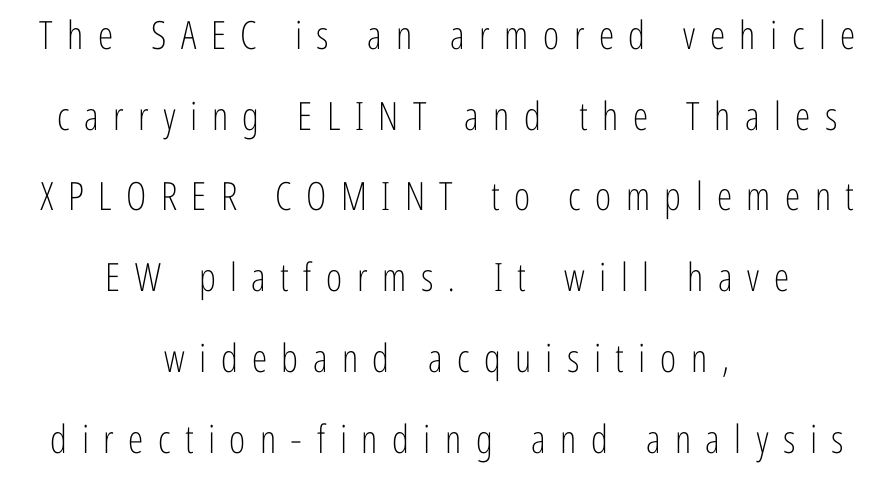
Q: Is the text bold? A: No.
Q: Is the text italic (slanted)? A: No, it is upright.
Q: Is the typeface a serif or a sans-serif typeface? A: Sans-serif.
Q: Is the text underlined? A: No.
Q: How is the paragraph aligned? A: Centered.
Q: Is the spacing between letters normal or unusually wide? A: Unusually wide.
Q: Is the spacing between lines tight, normal or loose? A: Loose.
Q: Width (condensed, normal, or wide)? A: Condensed.
Q: Stroke contrast? A: Low.
Q: x-height? A: Medium.
Q: Monospaced? A: No.
